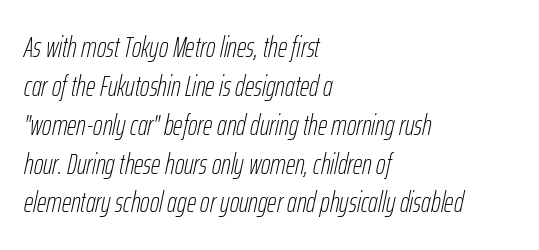
{"italic": "yes", "lean": "right", "slant_degrees": 12, "bold": "no", "weight": "thin", "width": "condensed", "stroke_contrast": "low", "x_height": "medium", "monospaced": "no", "underline": "no", "align": "left", "line_spacing": "normal", "line_spacing_ratio": 1.34, "letter_spacing": "normal", "letter_spacing_em": 0.0, "glyph_px": 29}
